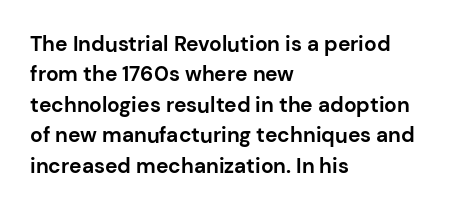
The image shows 21 px bold type, upright; set left-aligned, normal line spacing (1.45x), normal letter spacing, not underlined.
